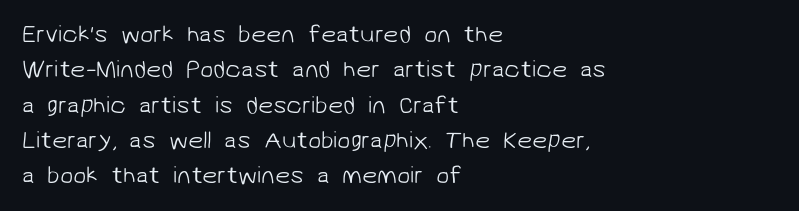
{"bold": "no", "underline": "no", "align": "left", "line_spacing": "normal", "line_spacing_ratio": 1.47, "letter_spacing": "normal", "letter_spacing_em": 0.0, "glyph_px": 24}
